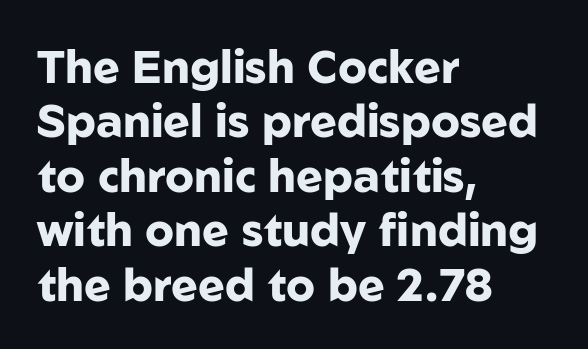
Q: Is the text bold? A: Yes.
Q: Is the text italic (slanted)? A: No, it is upright.
Q: Is the typeface a serif or a sans-serif typeface? A: Sans-serif.
Q: Is the text underlined? A: No.
Q: How is the paragraph aligned? A: Left-aligned.
Q: Is the spacing between letters normal or unusually wide? A: Normal.
Q: Width (condensed, normal, or wide)? A: Normal.
Q: Stroke contrast? A: Low.
Q: x-height? A: Medium.
Q: Monospaced? A: No.
